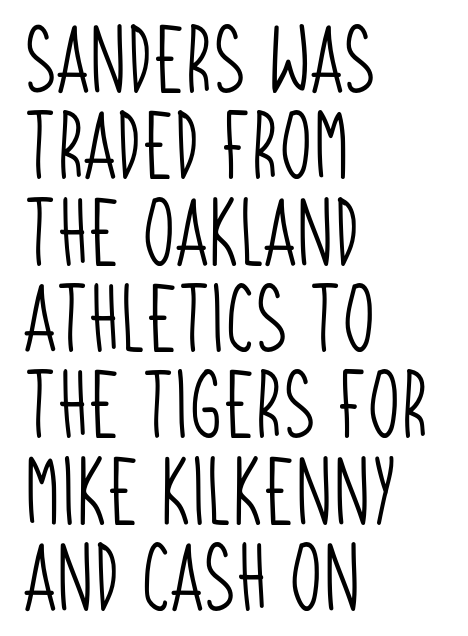
{"serif": "no", "bold": "no", "weight": "light", "width": "condensed", "stroke_contrast": "low", "x_height": "large", "monospaced": "no", "underline": "no", "align": "left", "line_spacing": "normal", "line_spacing_ratio": 1.27, "letter_spacing": "normal", "letter_spacing_em": 0.0, "glyph_px": 68}
